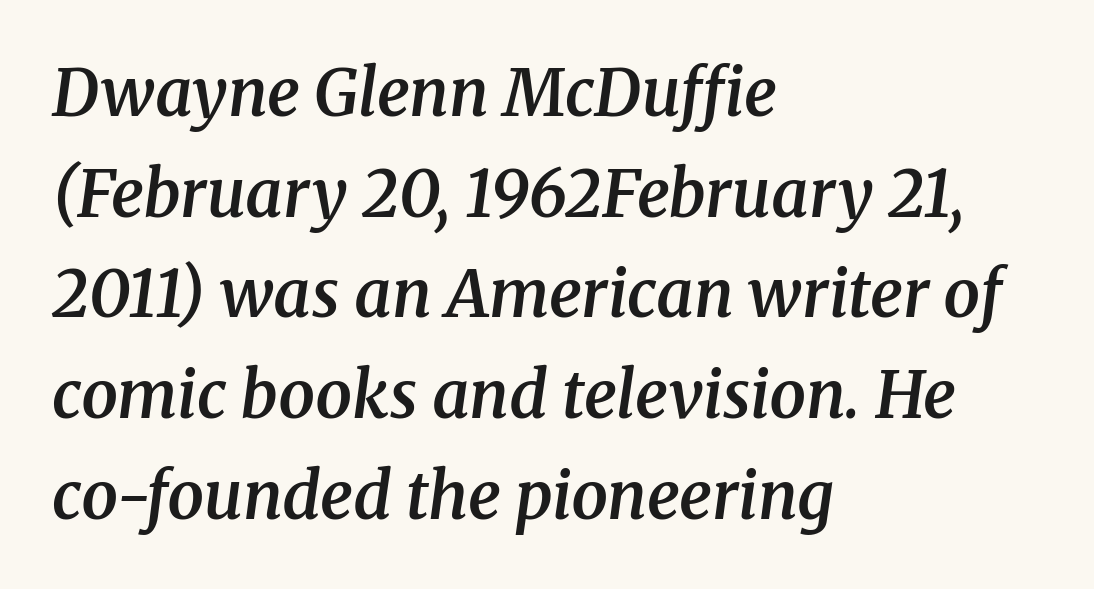
The string is rendered with underlining switched off. Interline gaps are of average width in this sample. The ragged edge is on the right, which tells us the setting is flush left. Honestly, the letter spacing is just normal — you wouldn't notice it.
